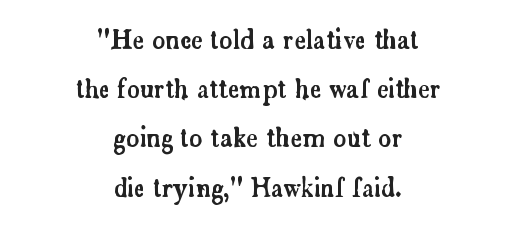
{"italic": "no", "underline": "no", "align": "center", "line_spacing": "loose", "line_spacing_ratio": 1.97, "letter_spacing": "normal", "letter_spacing_em": 0.0, "glyph_px": 25}
